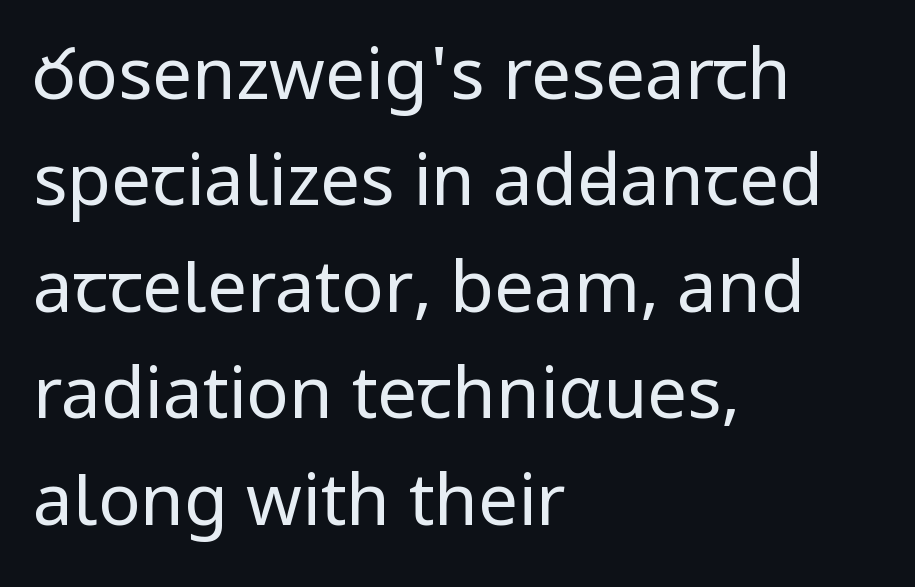
The face used here is rendered with its standard letterfit. No letter is thick-stroked: the sample isn't bold. Upright lettering throughout. Where is the straight margin? On the left. Unmarked baselines from the first word to the last.
